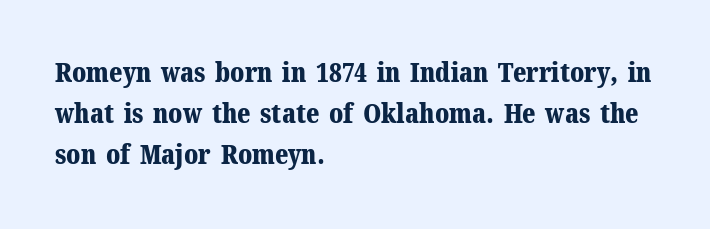
The image shows 27 px bold type, upright; set left-aligned, normal line spacing (1.52x), normal letter spacing, not underlined.
